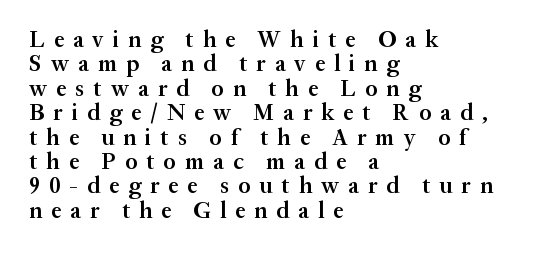
Q: Is the text bold? A: Semi-bold.
Q: Is the text italic (slanted)? A: No, it is upright.
Q: Is the text underlined? A: No.
Q: How is the paragraph aligned? A: Left-aligned.
Q: Is the spacing between letters normal or unusually wide? A: Unusually wide.
Q: Is the spacing between lines tight, normal or loose? A: Tight.
